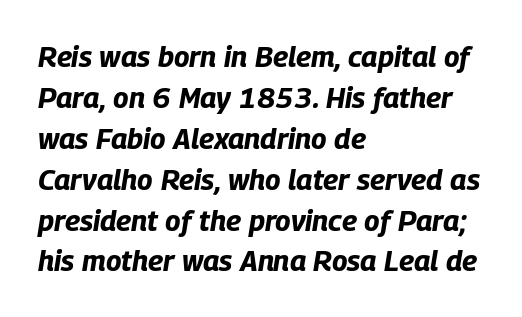
Successive baselines arrive at the customary interval. This sample is left-justified, so line endings fall wherever the words run out. Only glyphs here, with clear space below each row. Observe the lean: these are italic letterforms. A typesetter would call this proportional, since set widths differ per character. Spacing between characters is what you'd get straight out of the box.
